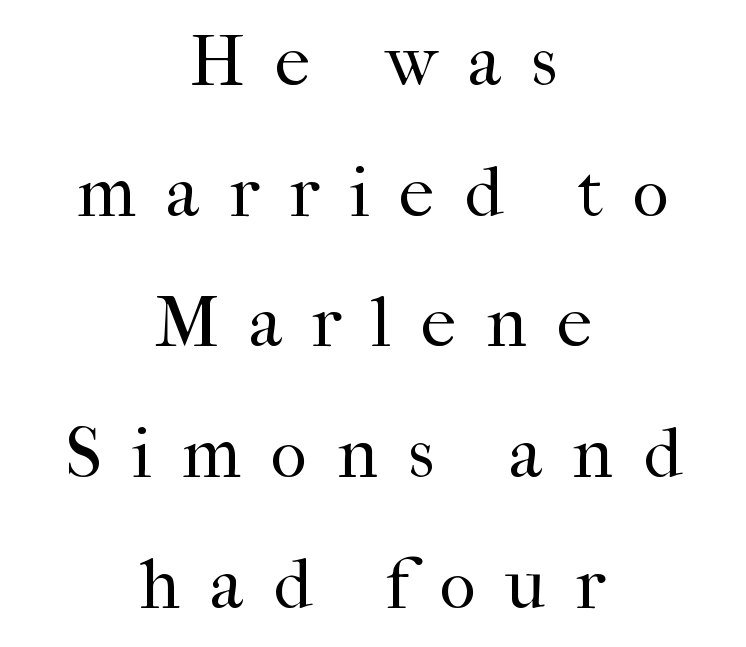
{"serif": "yes", "italic": "no", "bold": "no", "weight": "regular", "width": "normal", "stroke_contrast": "high", "x_height": "medium", "monospaced": "no", "underline": "no", "align": "center", "line_spacing_ratio": 1.84, "letter_spacing": "wide", "letter_spacing_em": 0.42, "glyph_px": 71}
